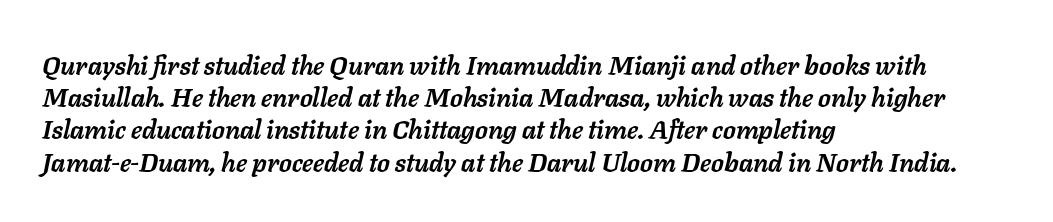
Q: Is the text bold? A: Yes.
Q: Is the text italic (slanted)? A: Yes, it leans right by about 11 degrees.
Q: Is the text underlined? A: No.
Q: How is the paragraph aligned? A: Left-aligned.
Q: Is the spacing between letters normal or unusually wide? A: Normal.
